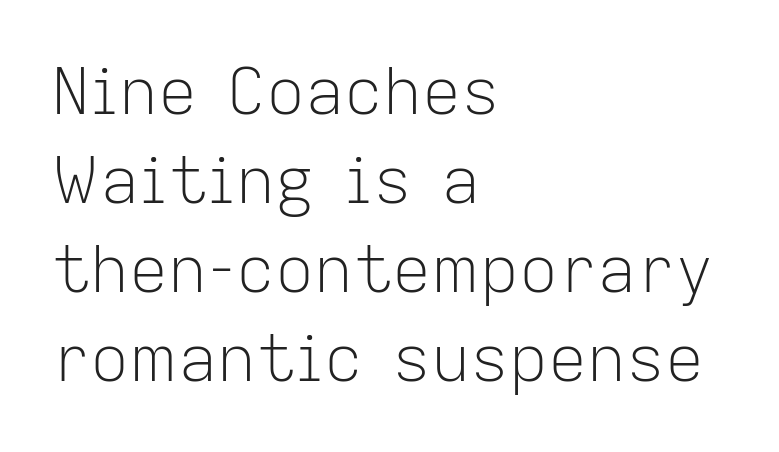
The image shows 65 px light sans-serif type, upright; set left-aligned, normal line spacing (1.37x), normal letter spacing, not underlined; low stroke contrast and a medium x-height.
